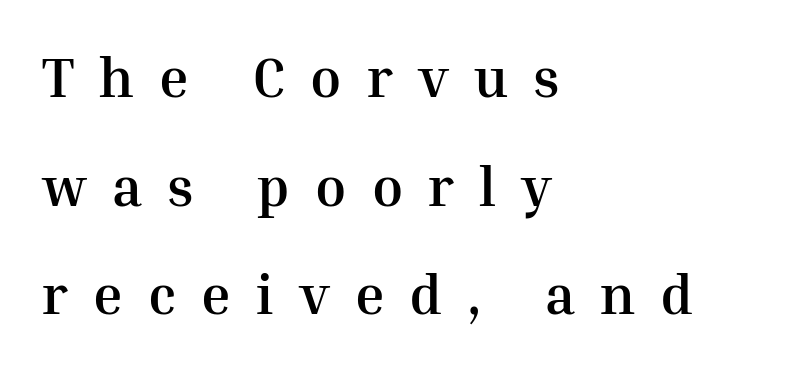
Here the designer chose a conventional face with non-uniform glyph widths. The letters are bold, with thick, heavy strokes. A classic flush-left, rag-right setting is used for this passage. Ordinary non-slanted type is in use. Short note: letters widely spaced.
